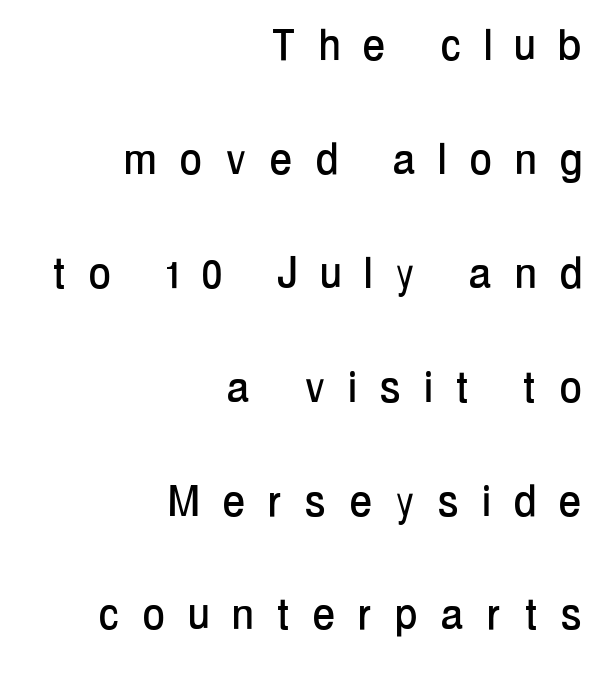
{"serif": "no", "italic": "no", "width": "condensed", "stroke_contrast": "low", "x_height": "medium", "monospaced": "no", "underline": "no", "align": "right", "line_spacing": "loose", "line_spacing_ratio": 2.19, "letter_spacing": "wide", "letter_spacing_em": 0.47, "glyph_px": 52}
